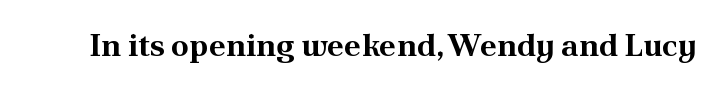
Nobody touched the tracking dial on this one. A typesetter would call this proportional, since set widths differ per character. Is the type bold? Yes — the strokes are clearly thick and heavy. When letters stand straight like this, we call the style roman or upright. Has an underline been added? It has not. The letters carry serifs — small finishing strokes at the ends of their stems.
